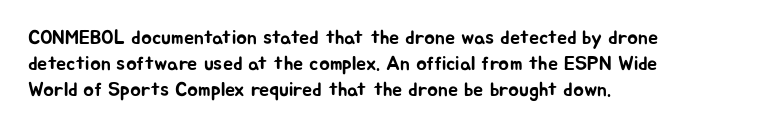
Q: Is the text italic (slanted)? A: No, it is upright.
Q: Is the text underlined? A: No.
Q: How is the paragraph aligned? A: Left-aligned.
Q: Is the spacing between letters normal or unusually wide? A: Normal.
Q: Is the spacing between lines tight, normal or loose? A: Normal.
